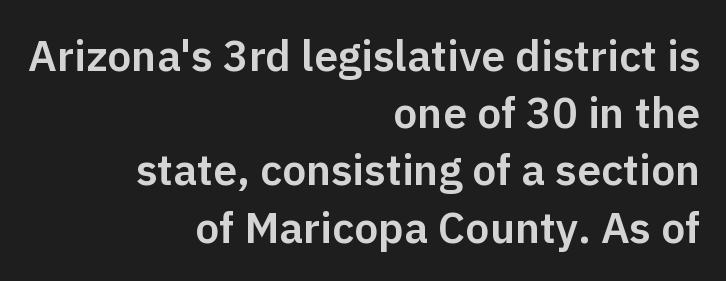
{"serif": "no", "italic": "no", "width": "normal", "stroke_contrast": "low", "x_height": "medium", "monospaced": "no", "underline": "no", "align": "right", "line_spacing": "normal", "line_spacing_ratio": 1.33, "letter_spacing": "normal", "letter_spacing_em": 0.0, "glyph_px": 43}
